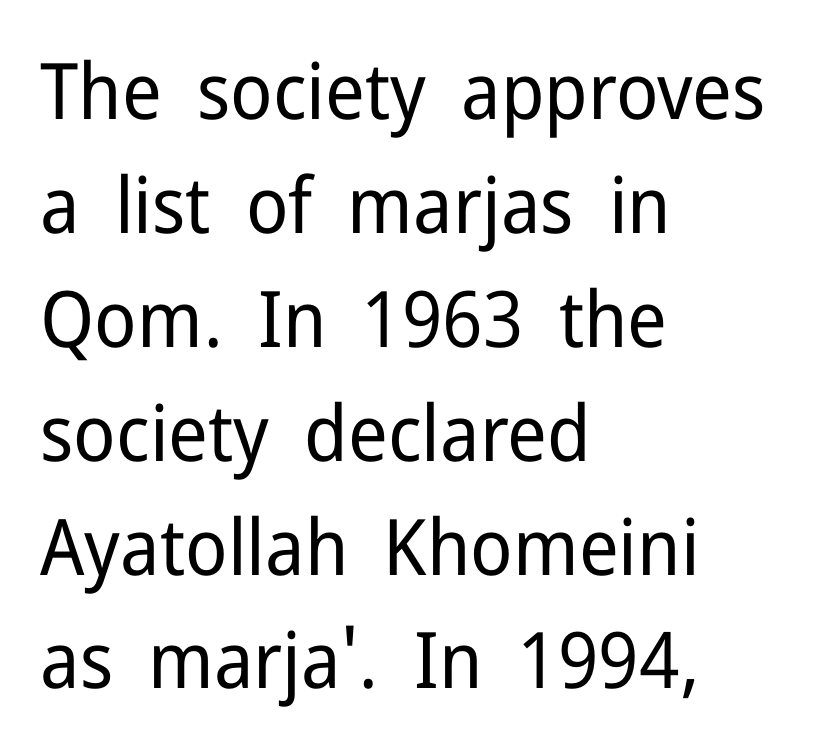
{"serif": "no", "italic": "no", "bold": "no", "weight": "regular", "width": "normal", "stroke_contrast": "low", "x_height": "medium", "monospaced": "no", "underline": "no", "align": "left", "line_spacing": "normal", "line_spacing_ratio": 1.46, "letter_spacing": "normal", "letter_spacing_em": 0.0, "glyph_px": 78}
